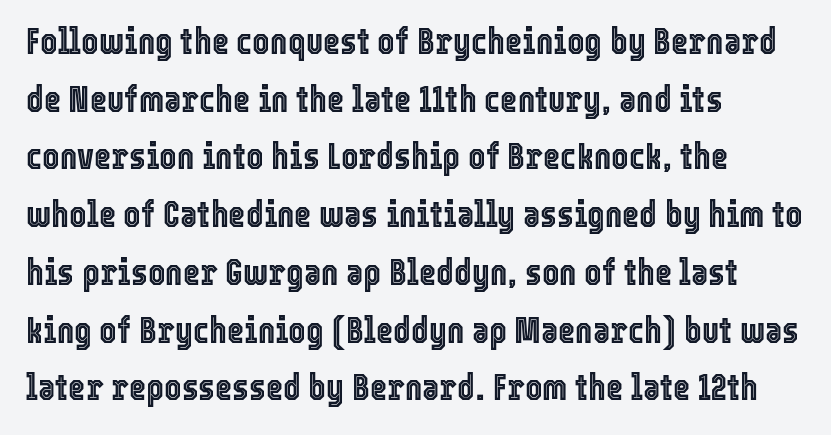
{"italic": "no", "width": "condensed", "x_height": "medium", "monospaced": "no", "underline": "no", "align": "left", "line_spacing": "normal", "line_spacing_ratio": 1.56, "letter_spacing": "normal", "letter_spacing_em": 0.0, "glyph_px": 37}
